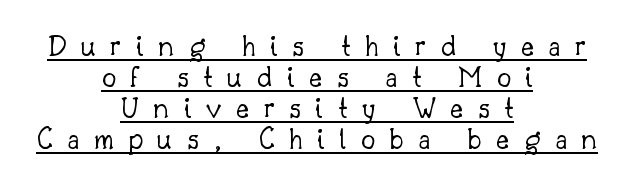
The image shows 31 px light type, upright; set centered, tight line spacing (1.0x), unusually wide letter spacing (+0.47 em), underlined; low stroke contrast and a small x-height.
